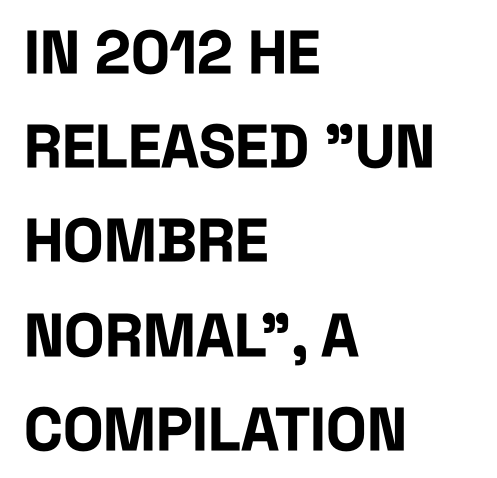
The image shows 60 px bold, condensed sans-serif type, upright; set left-aligned, normal line spacing (1.57x), normal letter spacing, not underlined; low stroke contrast and a large x-height.
